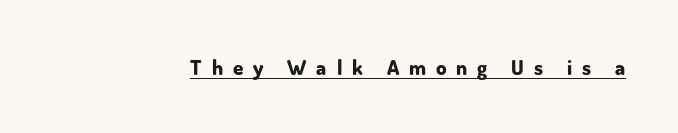
Q: Is the text bold? A: Yes.
Q: Is the text italic (slanted)? A: No, it is upright.
Q: Is the text underlined? A: Yes.
Q: Is the spacing between letters normal or unusually wide? A: Unusually wide.
